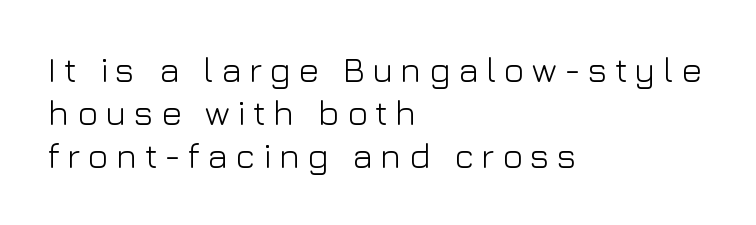
The image shows 35 px light sans-serif type, upright; set left-aligned, line spacing 1.23x, unusually wide letter spacing (+0.21 em), not underlined; low stroke contrast and a medium x-height.
